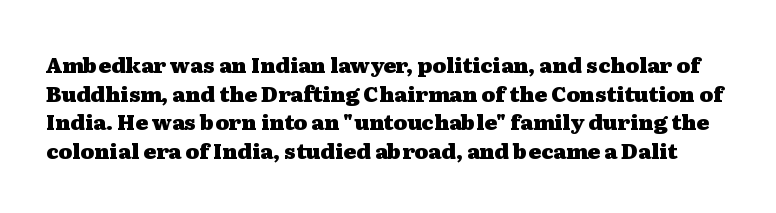
Q: Is the text bold? A: Yes.
Q: Is the text italic (slanted)? A: No, it is upright.
Q: Is the text underlined? A: No.
Q: Is the spacing between letters normal or unusually wide? A: Normal.
Q: Is the spacing between lines tight, normal or loose? A: Normal.
